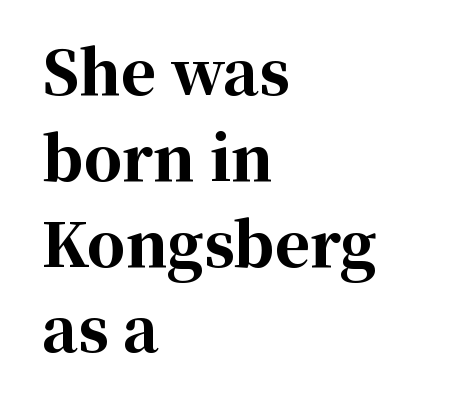
Visually the block forms a straight wall on the left and a jagged coastline on the right. Characters remain perfectly vertical along every line. Quick note: interline space is typical. The type is set solid horizontally, with unmodified tracking.
